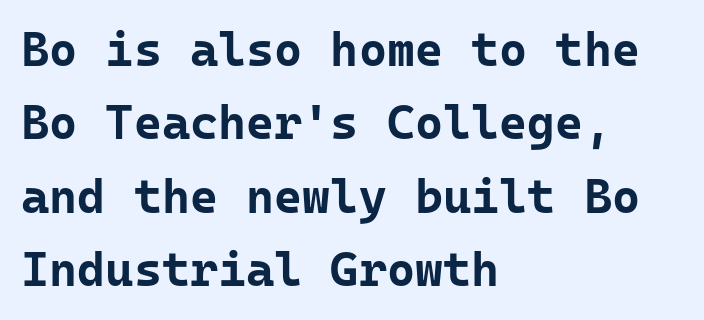
The image shows 48 px bold sans-serif type, upright, monospaced; set left-aligned, normal line spacing (1.53x), normal letter spacing, not underlined; low stroke contrast and a medium x-height.
